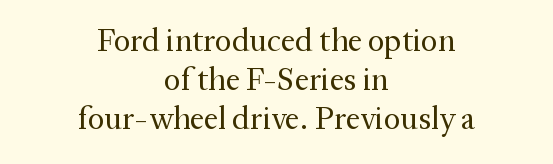
{"serif": "yes", "italic": "no", "bold": "no", "weight": "regular", "width": "normal", "stroke_contrast": "medium", "x_height": "medium", "monospaced": "no", "underline": "no", "align": "center", "line_spacing_ratio": 1.22, "letter_spacing": "normal", "letter_spacing_em": 0.0, "glyph_px": 32}
